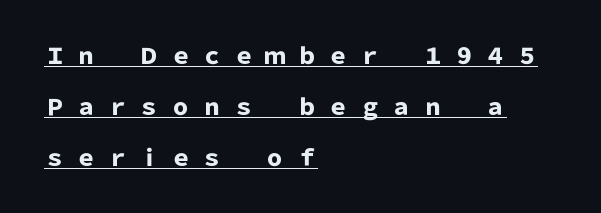
{"italic": "no", "bold": "yes", "underline": "yes", "align": "left", "line_spacing": "loose", "line_spacing_ratio": 2.31, "letter_spacing": "wide", "letter_spacing_em": 0.43, "glyph_px": 22}
